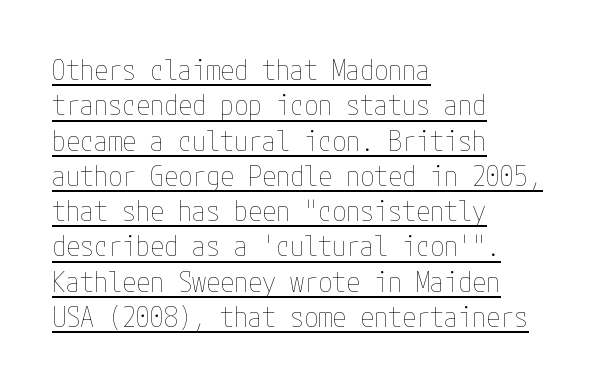
The image shows 28 px thin, condensed type, upright; set left-aligned, normal line spacing (1.26x), normal letter spacing, underlined; low stroke contrast and a medium x-height.
